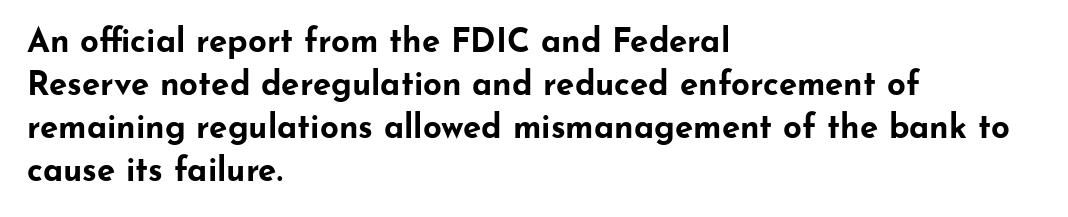
The image shows 33 px bold, wide sans-serif type, upright; set left-aligned, normal line spacing (1.3x), normal letter spacing, not underlined; low stroke contrast and a small x-height.
